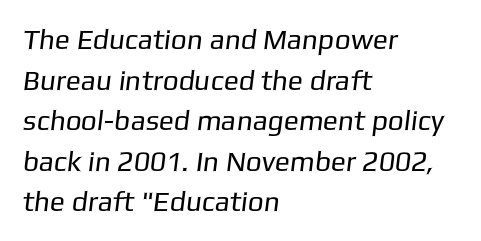
The image shows 28 px regular-weight sans-serif type; set left-aligned, normal line spacing (1.45x), normal letter spacing, not underlined; low stroke contrast and a medium x-height.
